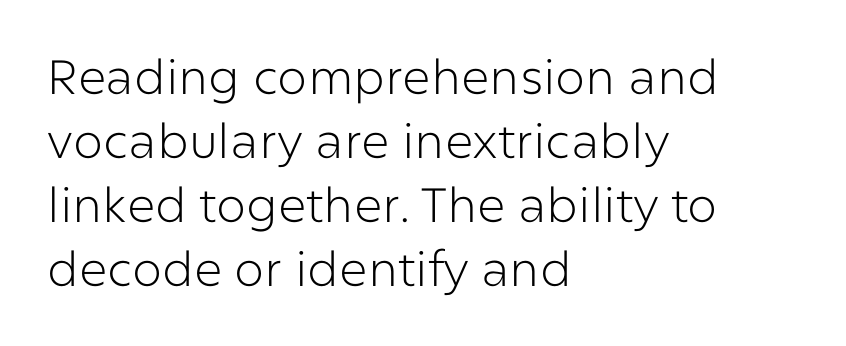
The image shows 48 px light sans-serif type, upright; set left-aligned, normal line spacing (1.33x), normal letter spacing, not underlined; low stroke contrast and a medium x-height.
